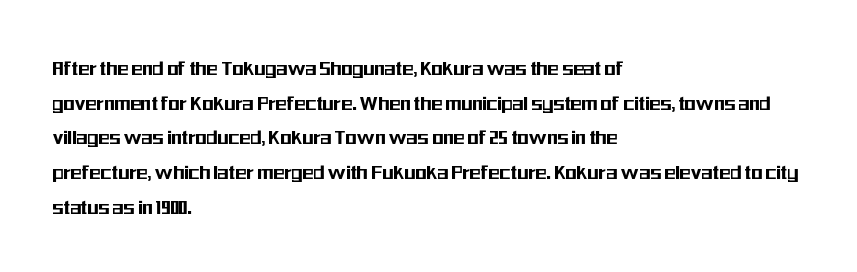
Q: Is the text italic (slanted)? A: No, it is upright.
Q: Is the text underlined? A: No.
Q: How is the paragraph aligned? A: Left-aligned.
Q: Is the spacing between letters normal or unusually wide? A: Normal.
Q: Is the spacing between lines tight, normal or loose? A: Normal.
